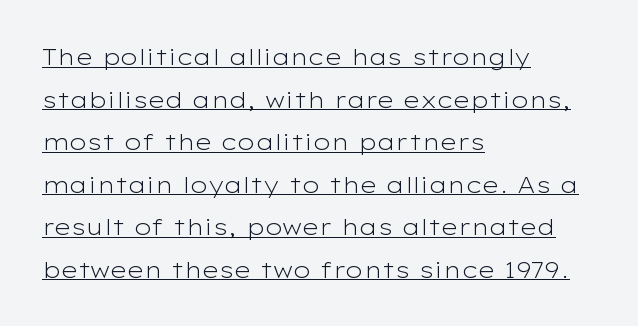
{"italic": "no", "bold": "no", "underline": "yes", "align": "left", "line_spacing_ratio": 1.85, "letter_spacing": "normal", "letter_spacing_em": 0.0, "glyph_px": 23}
